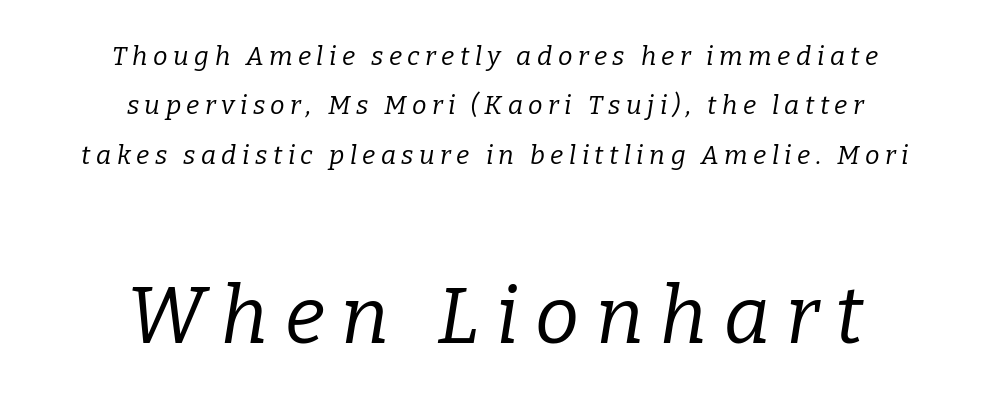
Between these two stacked blocks, the lower one wins on size. Bold? No — there's no thickening of the strokes. You could fit nearly another row in the gap between these rows. Do the characters align in a grid? No, the font is proportional.
